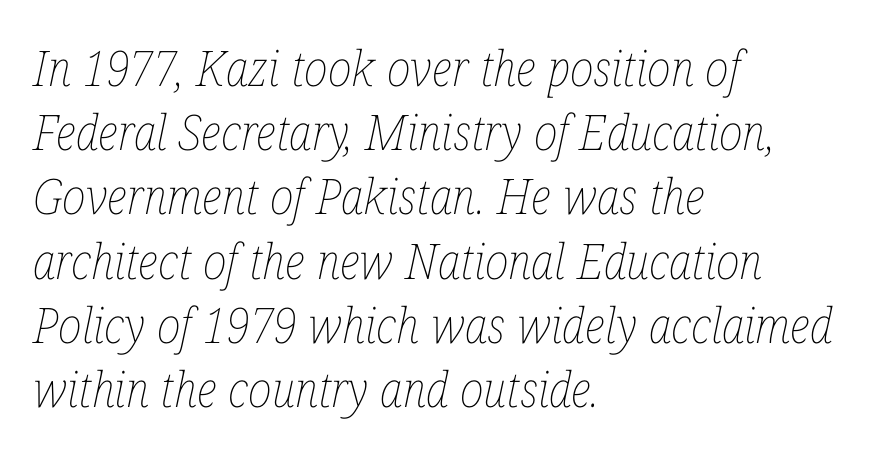
Think of a printed novel: that variable character pitch is what you see here. Decoration check: the copy has no underline. Each new line begins a customary step beneath the previous one. The cut favours lightness, reaching ordinary text weight at its darkest. Students, note that the glyphs here touch the page at normal intervals. Visually the block forms a straight wall on the left and a jagged coastline on the right.
